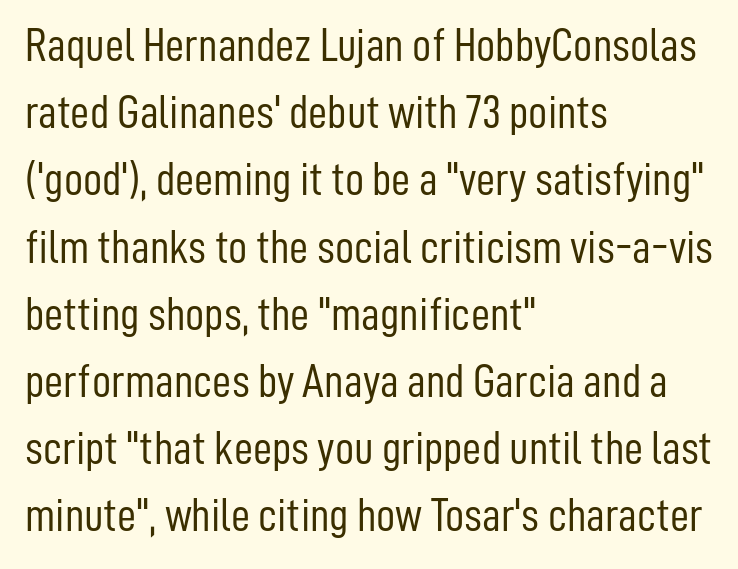
The image shows 47 px light, condensed sans-serif type, upright; set left-aligned, normal line spacing (1.43x), normal letter spacing, not underlined; low stroke contrast and a medium x-height.
